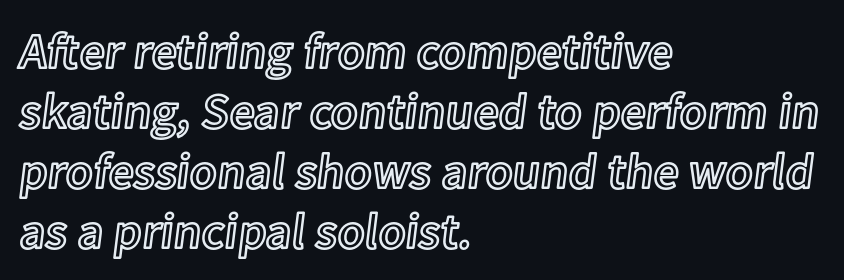
The image shows 50 px text type; set left-aligned, line spacing 1.2x, normal letter spacing, not underlined; a medium x-height.
